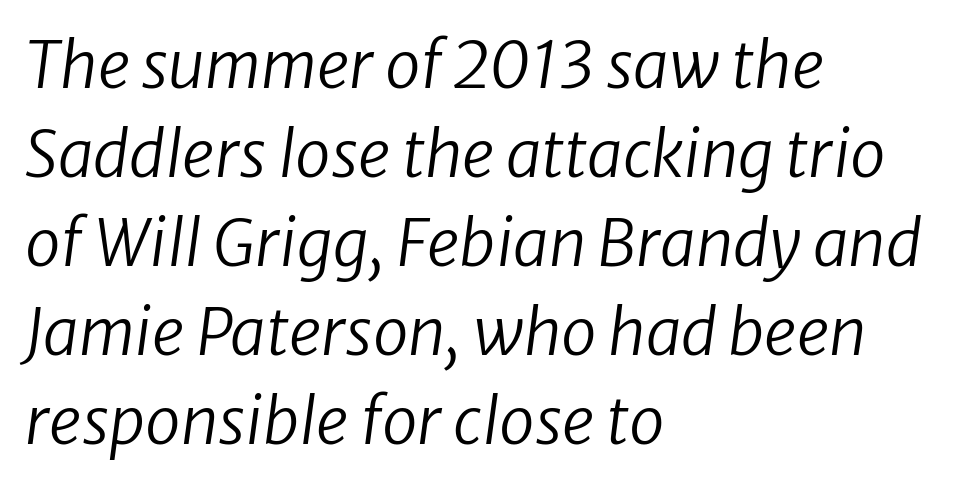
Lines of text with bare space underneath. Which margin do the lines hug? The left one — the right edge is uneven. Ink coverage per letter is moderate at most. This sample has the flowing, uneven cadence of proportional lettering.
